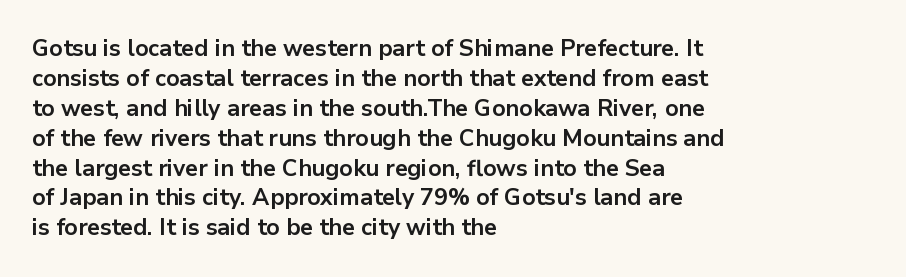
Designer's note — italics off, roman on. Clear beneath every line of the passage. Set as a true bold cut, around the 700 mark. How would I describe the line gaps? Plain and ordinary.
